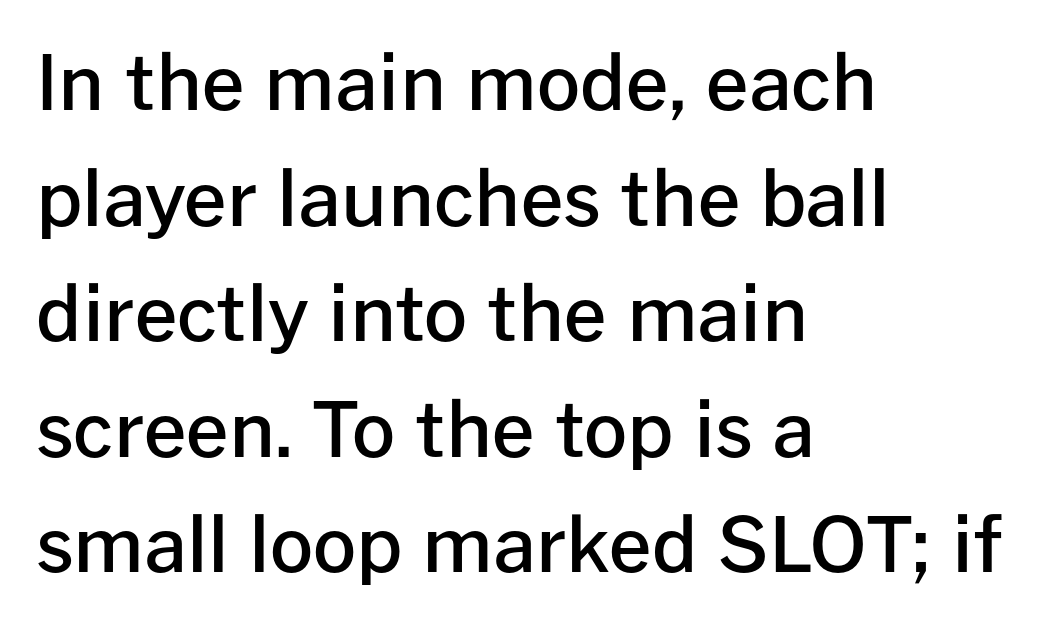
Q: Is the text bold? A: Semi-bold.
Q: Is the text italic (slanted)? A: No, it is upright.
Q: Is the typeface a serif or a sans-serif typeface? A: Sans-serif.
Q: Is the text underlined? A: No.
Q: How is the paragraph aligned? A: Left-aligned.
Q: Is the spacing between letters normal or unusually wide? A: Normal.
Q: Is the spacing between lines tight, normal or loose? A: Normal.
Q: Width (condensed, normal, or wide)? A: Normal.
Q: Stroke contrast? A: Low.
Q: x-height? A: Medium.
Q: Monospaced? A: No.
